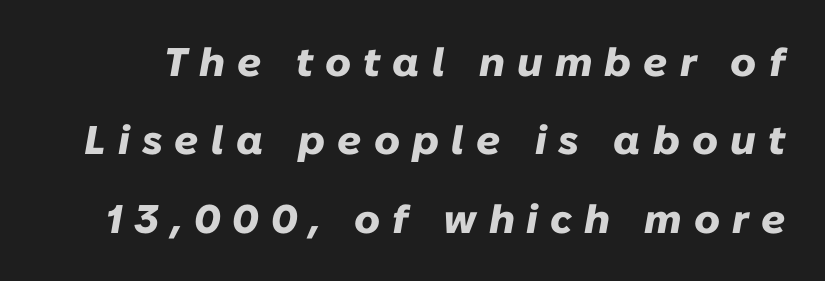
The image shows 40 px heavy type, italic (leaning right); set loose line spacing (1.96x), unusually wide letter spacing (+0.3 em), not underlined; low stroke contrast and a medium x-height.
